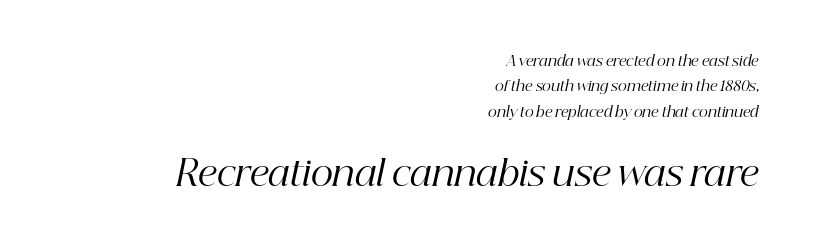
The image shows 35 px regular-weight serif type, italic (leaning right); set right-aligned, line spacing 1.82x, normal letter spacing, not underlined; the second (bottom) block is 2.5x larger; high stroke contrast and a medium x-height.
